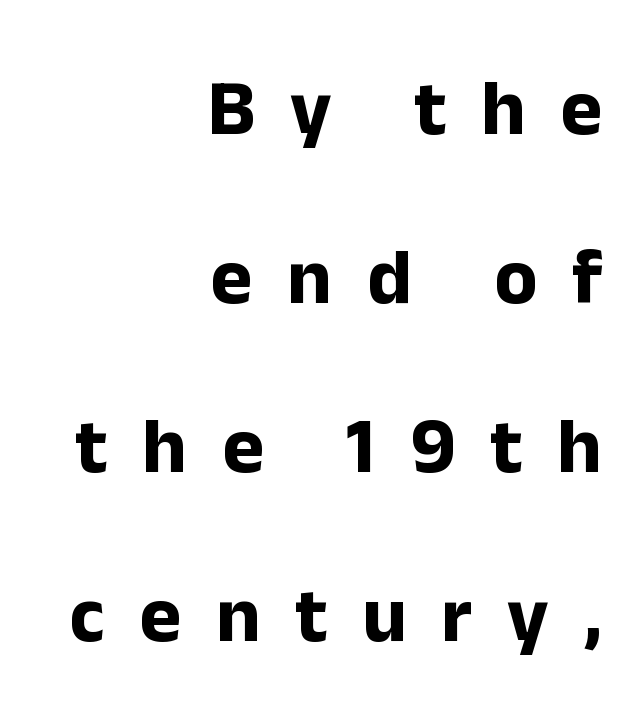
{"serif": "no", "italic": "no", "bold": "yes", "weight": "bold", "width": "normal", "stroke_contrast": "low", "x_height": "medium", "monospaced": "no", "underline": "no", "align": "right", "line_spacing": "loose", "line_spacing_ratio": 2.14, "letter_spacing": "wide", "letter_spacing_em": 0.44, "glyph_px": 79}
